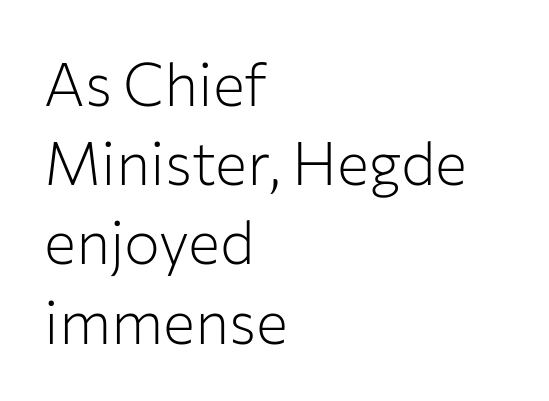
Q: Is the text bold? A: No.
Q: Is the text italic (slanted)? A: No, it is upright.
Q: Is the typeface a serif or a sans-serif typeface? A: Sans-serif.
Q: Is the text underlined? A: No.
Q: How is the paragraph aligned? A: Left-aligned.
Q: Is the spacing between letters normal or unusually wide? A: Normal.
Q: Is the spacing between lines tight, normal or loose? A: Normal.
Q: Width (condensed, normal, or wide)? A: Normal.
Q: Stroke contrast? A: Low.
Q: x-height? A: Medium.
Q: Monospaced? A: No.
